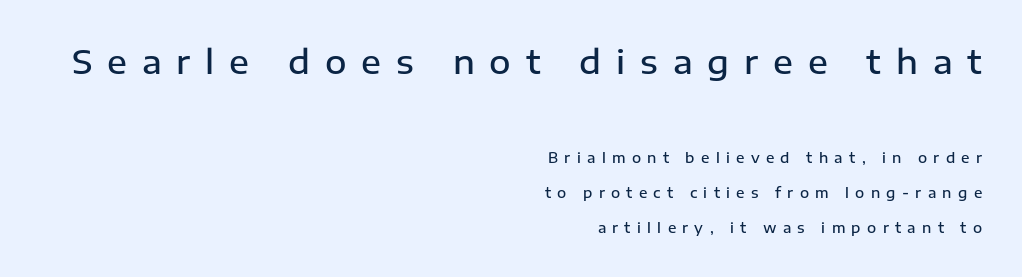
{"serif": "no", "italic": "no", "bold": "semi", "weight": "semibold", "width": "normal", "stroke_contrast": "low", "x_height": "medium", "monospaced": "no", "underline": "no", "align": "right", "line_spacing": "loose", "line_spacing_ratio": 2.48, "letter_spacing": "wide", "letter_spacing_em": 0.45, "larger_block": "first", "size_ratio": 2.36, "glyph_px": 33}
